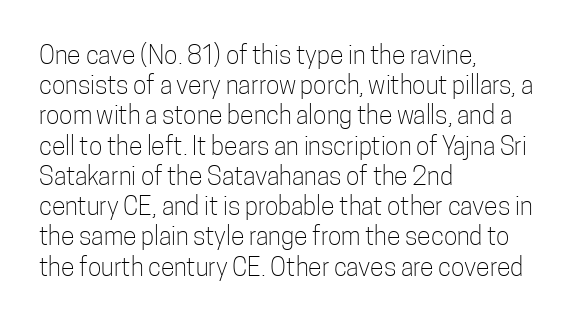
Q: Is the text bold? A: No.
Q: Is the text italic (slanted)? A: No, it is upright.
Q: Is the text underlined? A: No.
Q: How is the paragraph aligned? A: Left-aligned.
Q: Is the spacing between letters normal or unusually wide? A: Normal.
